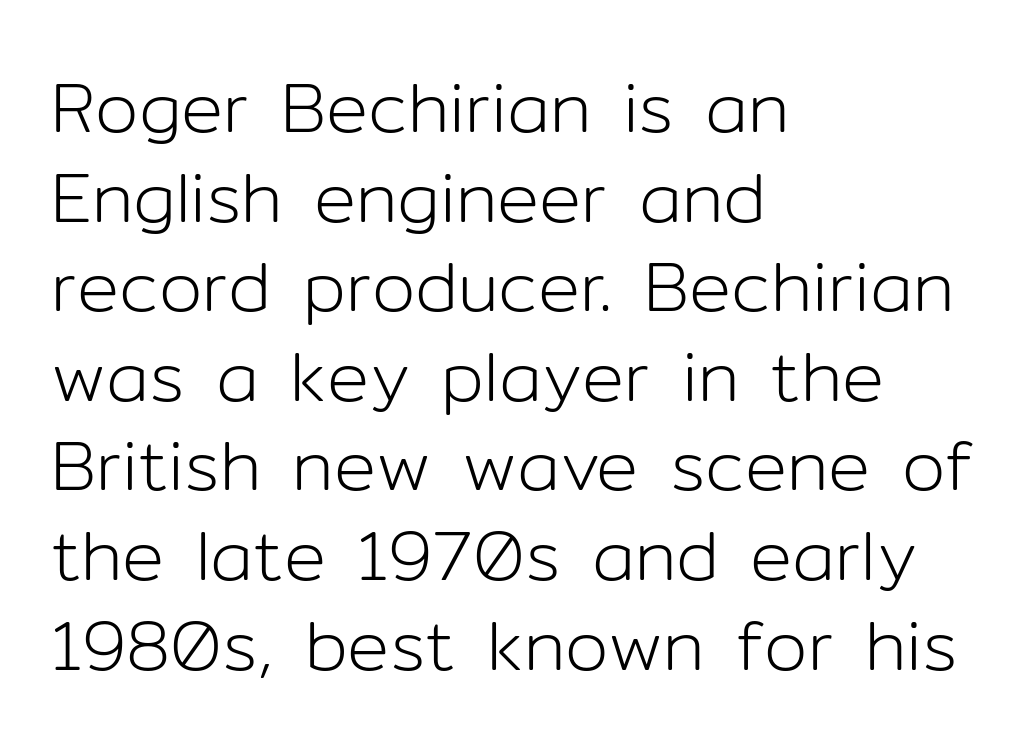
{"serif": "no", "italic": "no", "bold": "no", "weight": "light", "width": "normal", "stroke_contrast": "low", "x_height": "medium", "monospaced": "no", "underline": "no", "align": "left", "line_spacing": "normal", "line_spacing_ratio": 1.28, "letter_spacing": "normal", "letter_spacing_em": 0.0, "glyph_px": 70}
